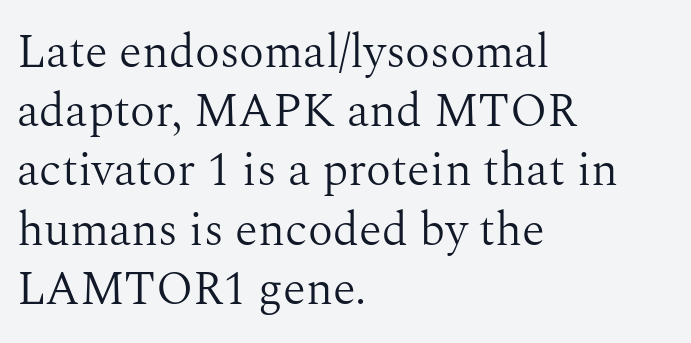
Q: Is the text bold? A: No.
Q: Is the text italic (slanted)? A: No, it is upright.
Q: Is the typeface a serif or a sans-serif typeface? A: Serif.
Q: Is the text underlined? A: No.
Q: How is the paragraph aligned? A: Left-aligned.
Q: Is the spacing between letters normal or unusually wide? A: Normal.
Q: Is the spacing between lines tight, normal or loose? A: Normal.
Q: Width (condensed, normal, or wide)? A: Normal.
Q: Stroke contrast? A: Medium.
Q: x-height? A: Medium.
Q: Monospaced? A: No.
